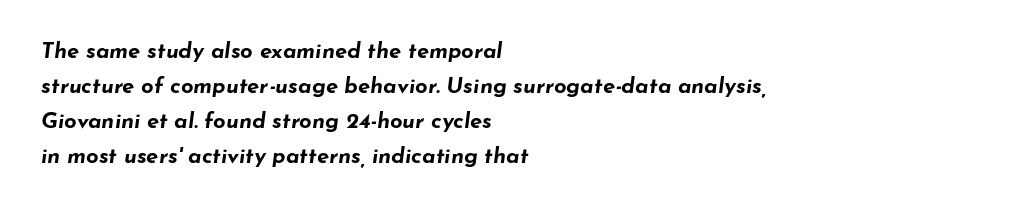
{"italic": "yes", "lean": "right", "slant_degrees": 7, "bold": "yes", "underline": "no", "align": "left", "line_spacing": "normal", "line_spacing_ratio": 1.59, "letter_spacing": "normal", "letter_spacing_em": 0.0, "glyph_px": 22}
